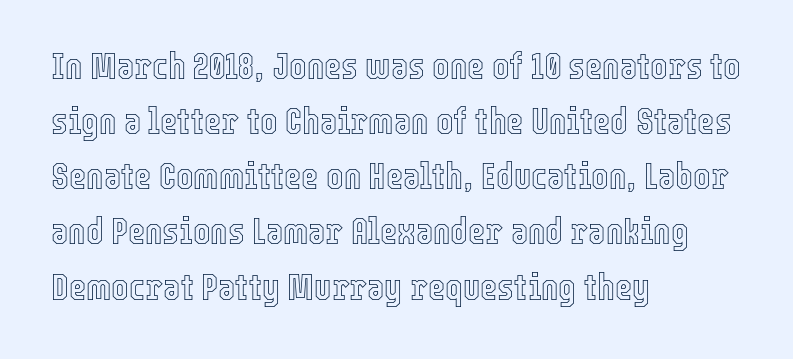
The image shows 37 px condensed type, upright; set left-aligned, normal line spacing (1.49x), normal letter spacing, not underlined; a medium x-height.
